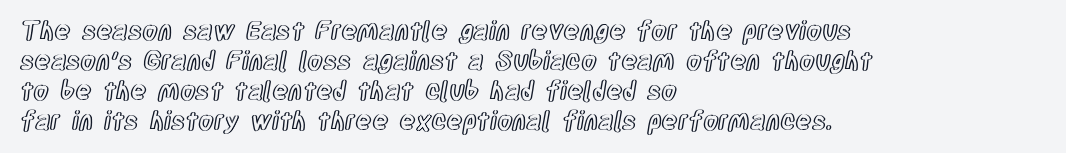
{"underline": "no", "align": "left", "line_spacing_ratio": 1.2, "letter_spacing": "normal", "letter_spacing_em": 0.0, "glyph_px": 25}
